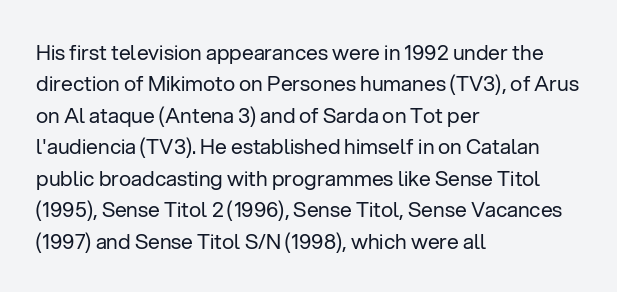
Each row of text sits above clean, open space. Italic? Not at all — the glyphs are vertical. Typeset ragged right — the left edge is the straight one. Each word holds together tightly as a unit, with standard inter-letter gaps. Interline gaps are of average width in this sample.
